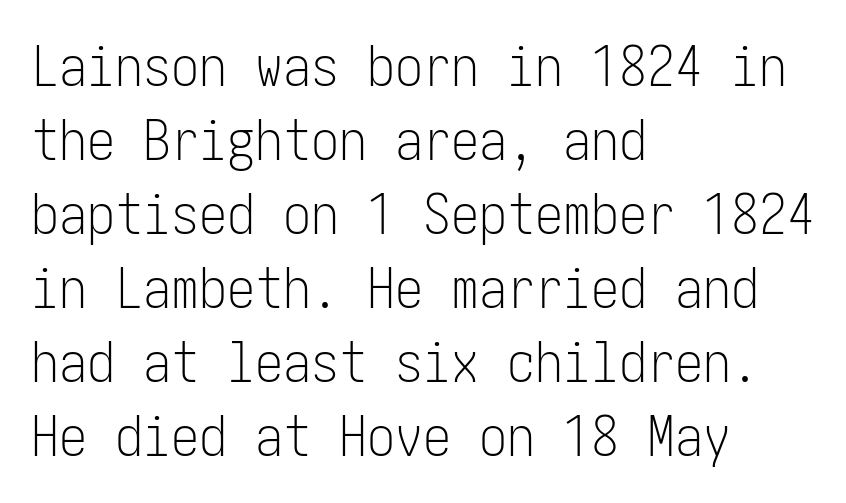
Q: Is the text bold? A: No.
Q: Is the text italic (slanted)? A: No, it is upright.
Q: Is the typeface a serif or a sans-serif typeface? A: Sans-serif.
Q: Is the text underlined? A: No.
Q: How is the paragraph aligned? A: Left-aligned.
Q: Is the spacing between letters normal or unusually wide? A: Normal.
Q: Is the spacing between lines tight, normal or loose? A: Normal.
Q: Width (condensed, normal, or wide)? A: Condensed.
Q: Stroke contrast? A: Low.
Q: x-height? A: Medium.
